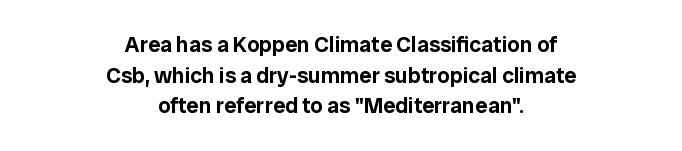
{"italic": "no", "underline": "no", "align": "center", "line_spacing": "normal", "line_spacing_ratio": 1.39, "letter_spacing": "normal", "letter_spacing_em": 0.0, "glyph_px": 22}
